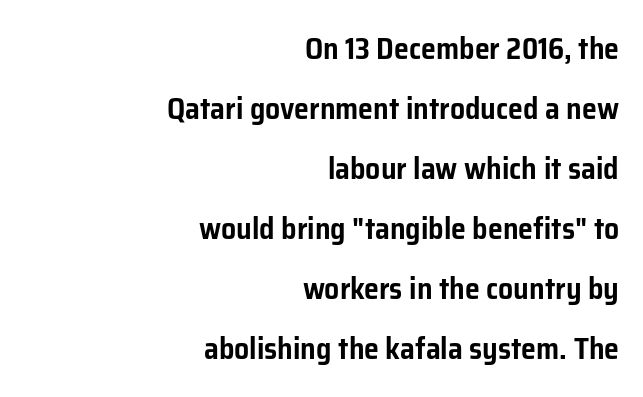
The image shows 30 px sans-serif type, upright; set right-aligned, loose line spacing (2.0x), normal letter spacing, not underlined; low stroke contrast and a medium x-height.
